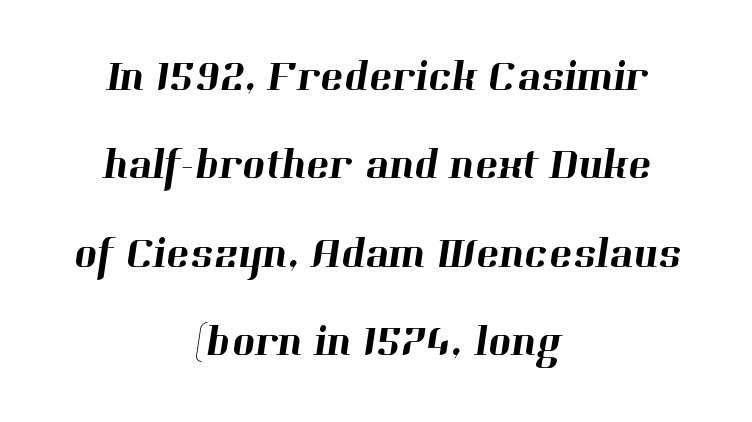
Q: Is the typeface a serif or a sans-serif typeface? A: Serif.
Q: Is the text underlined? A: No.
Q: How is the paragraph aligned? A: Centered.
Q: Is the spacing between letters normal or unusually wide? A: Normal.
Q: Is the spacing between lines tight, normal or loose? A: Loose.
Q: Width (condensed, normal, or wide)? A: Normal.
Q: Stroke contrast? A: High.
Q: x-height? A: Medium.
Q: Monospaced? A: No.
